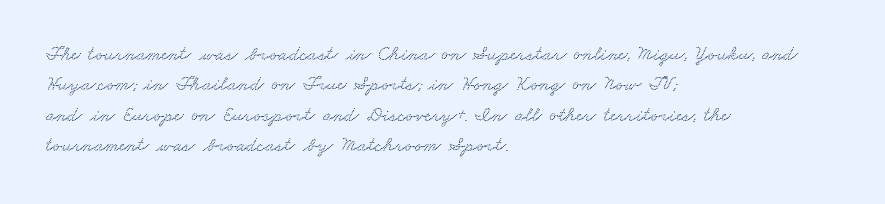
The letterforms sit shoulder to shoulder at normal distance. Regarding leading, the lines here are spaced in the standard way. The lines are quadded left. Beneath every word, the page is bare.
